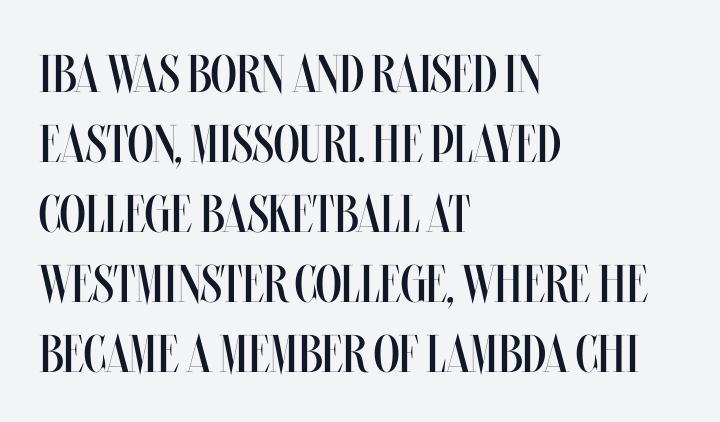
{"italic": "no", "bold": "no", "weight": "regular", "width": "condensed", "stroke_contrast": "medium", "x_height": "large", "monospaced": "no", "underline": "no", "align": "left", "line_spacing": "normal", "line_spacing_ratio": 1.32, "letter_spacing": "normal", "letter_spacing_em": 0.0, "glyph_px": 53}
